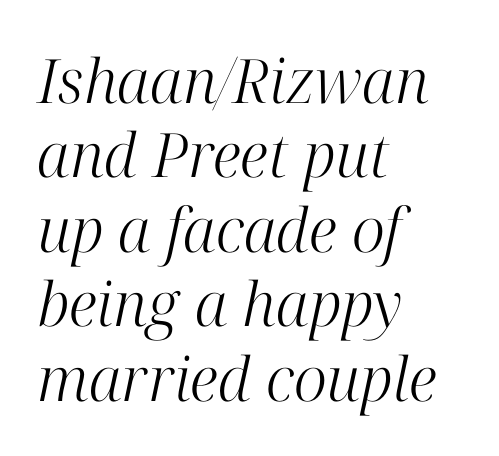
The face used here is seriffed, in the tradition of book romans. Is this a fixed-width face? No — the glyphs have proportional, varying widths. No extra ink here — the face is not bold. The line texture is even and compact thanks to regular tracking. The rendering applies a slant to the glyphs. The typesetter chose a ragged-right arrangement here.
